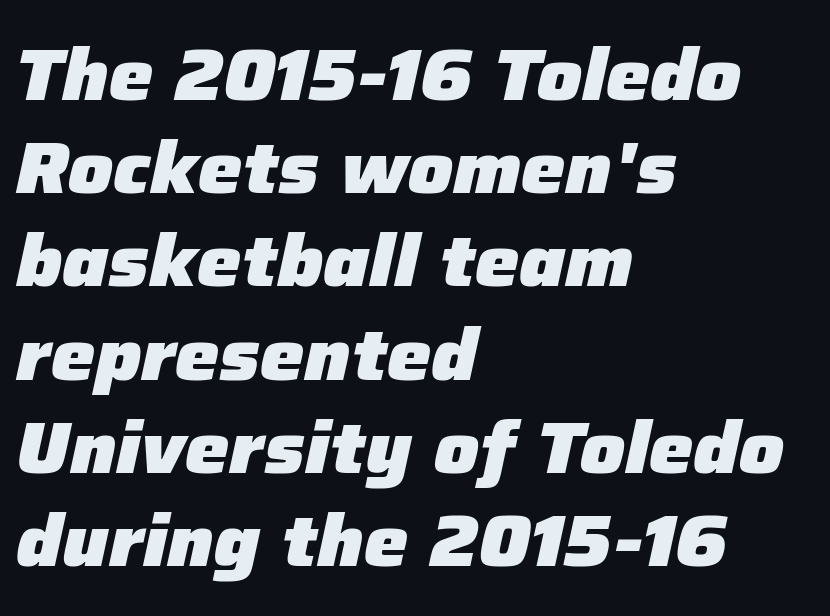
{"italic": "yes", "lean": "right", "slant_degrees": 12, "bold": "yes", "weight": "heavy", "width": "normal", "stroke_contrast": "low", "x_height": "medium", "monospaced": "no", "underline": "no", "align": "left", "line_spacing": "normal", "line_spacing_ratio": 1.26, "letter_spacing": "normal", "letter_spacing_em": 0.0, "glyph_px": 74}
